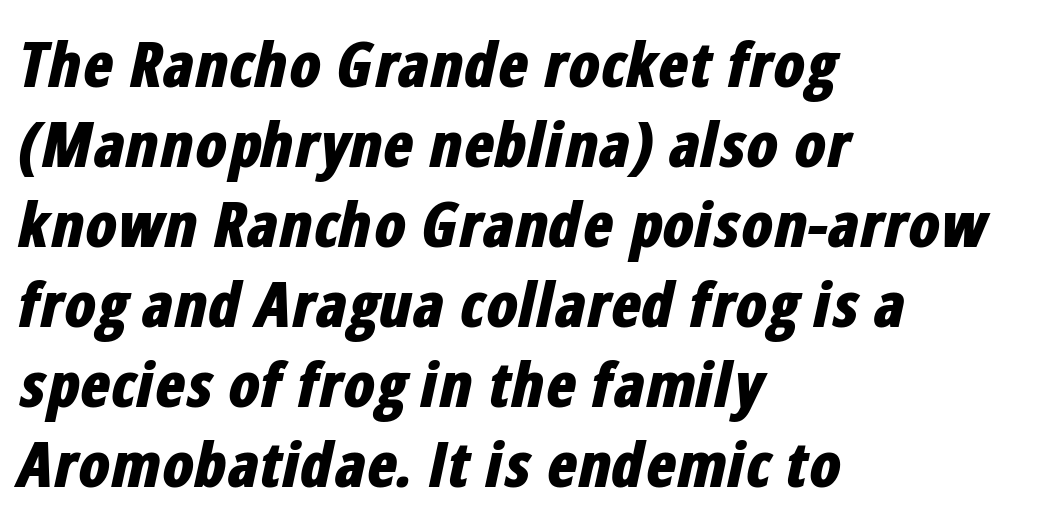
A bare baseline throughout the passage. Slanted lettering throughout. This is heavy type, rendered in bold. Character widths vary here, with narrow letters taking less room than wide ones. Nothing unusual about the tracking: characters are spaced as the font intends. The rag falls on the right side of this text block.
